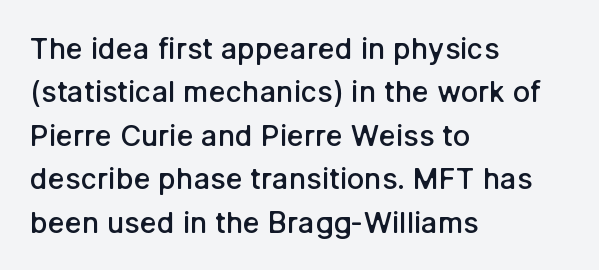
{"serif": "no", "italic": "no", "bold": "semi", "weight": "semibold", "width": "normal", "stroke_contrast": "low", "x_height": "medium", "monospaced": "no", "underline": "no", "align": "left", "line_spacing": "normal", "line_spacing_ratio": 1.5, "letter_spacing": "normal", "letter_spacing_em": 0.0, "glyph_px": 29}
